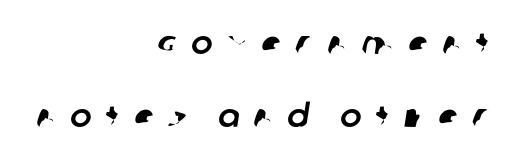
The image shows 32 px sans-serif type; set right-aligned, loose line spacing (2.27x), unusually wide letter spacing (+0.44 em), not underlined; low stroke contrast and a large x-height.
